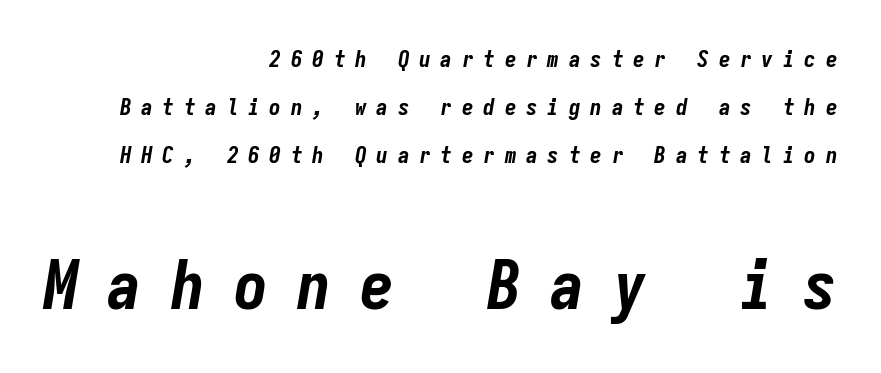
The image shows 68 px bold, condensed type, italic (leaning right), monospaced; set right-aligned, loose line spacing (2.09x), unusually wide letter spacing (+0.43 em), not underlined; the second (bottom) block is 2.96x larger; low stroke contrast and a medium x-height.
